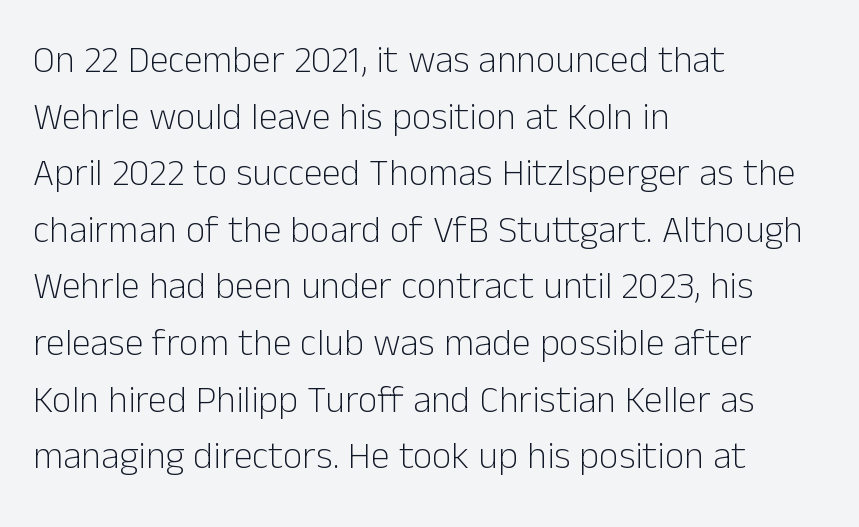
Q: Is the text bold? A: No.
Q: Is the text italic (slanted)? A: No, it is upright.
Q: Is the typeface a serif or a sans-serif typeface? A: Sans-serif.
Q: Is the text underlined? A: No.
Q: How is the paragraph aligned? A: Left-aligned.
Q: Is the spacing between letters normal or unusually wide? A: Normal.
Q: Is the spacing between lines tight, normal or loose? A: Normal.
Q: Width (condensed, normal, or wide)? A: Normal.
Q: Stroke contrast? A: Low.
Q: x-height? A: Medium.
Q: Monospaced? A: No.
